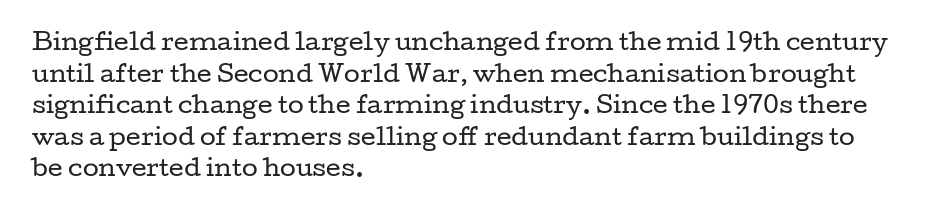
{"italic": "no", "bold": "no", "underline": "no", "align": "left", "line_spacing": "normal", "line_spacing_ratio": 1.37, "letter_spacing": "normal", "letter_spacing_em": 0.0, "glyph_px": 23}
